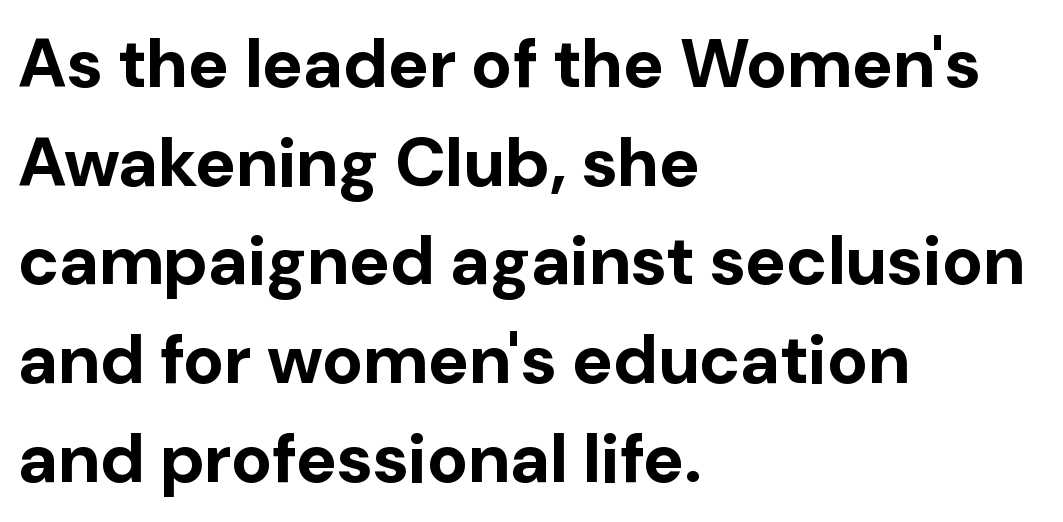
Q: Is the text bold? A: Yes.
Q: Is the text italic (slanted)? A: No, it is upright.
Q: Is the typeface a serif or a sans-serif typeface? A: Sans-serif.
Q: Is the text underlined? A: No.
Q: How is the paragraph aligned? A: Left-aligned.
Q: Is the spacing between letters normal or unusually wide? A: Normal.
Q: Is the spacing between lines tight, normal or loose? A: Normal.
Q: Width (condensed, normal, or wide)? A: Normal.
Q: Stroke contrast? A: Low.
Q: x-height? A: Medium.
Q: Monospaced? A: No.
